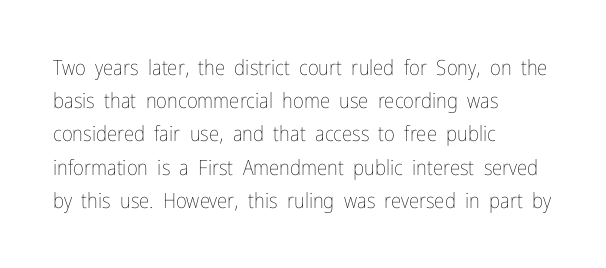
{"italic": "no", "bold": "no", "underline": "no", "align": "left", "line_spacing": "normal", "line_spacing_ratio": 1.58, "letter_spacing": "normal", "letter_spacing_em": 0.0, "glyph_px": 21}
